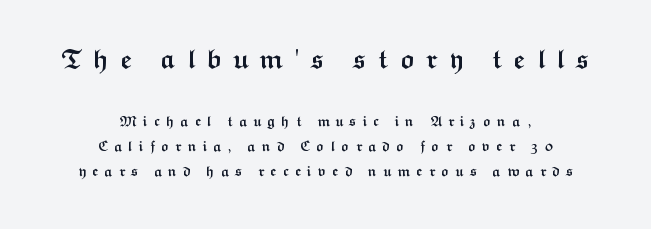
{"italic": "no", "bold": "yes", "underline": "no", "align": "center", "line_spacing_ratio": 1.79, "letter_spacing": "wide", "letter_spacing_em": 0.42, "larger_block": "first", "size_ratio": 1.86, "glyph_px": 26}
